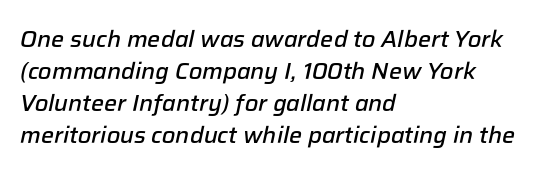
The image shows 23 px text type, italic (leaning right); set left-aligned, normal line spacing (1.39x), normal letter spacing, not underlined.
